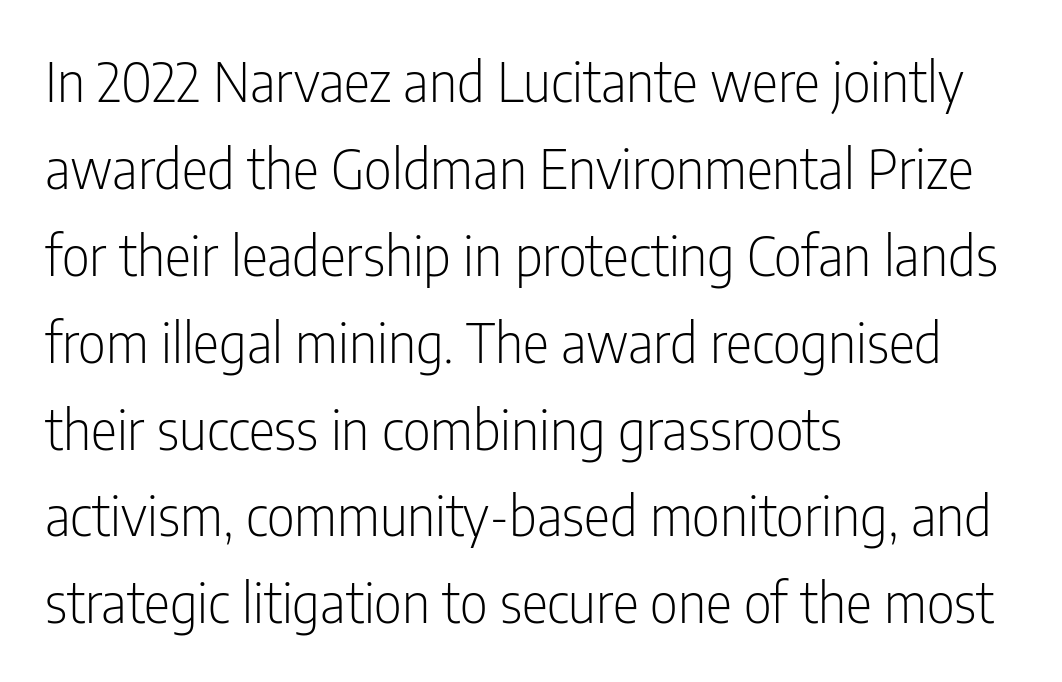
{"serif": "no", "italic": "no", "bold": "no", "weight": "light", "width": "condensed", "stroke_contrast": "low", "x_height": "medium", "monospaced": "no", "underline": "no", "align": "left", "line_spacing": "normal", "line_spacing_ratio": 1.58, "letter_spacing": "normal", "letter_spacing_em": 0.0, "glyph_px": 55}
